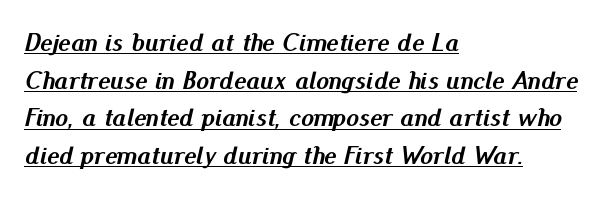
The image shows 26 px bold type, italic (leaning right); set left-aligned, normal line spacing (1.45x), normal letter spacing, underlined.
